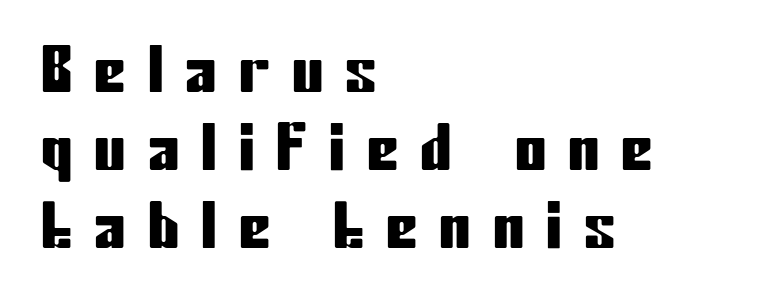
Underline: absent. Font category for this specimen: sans-serif. The tracking jumps out immediately: characters are airy and widely separated. The letters advance in unequal steps, a hallmark of proportional type.
